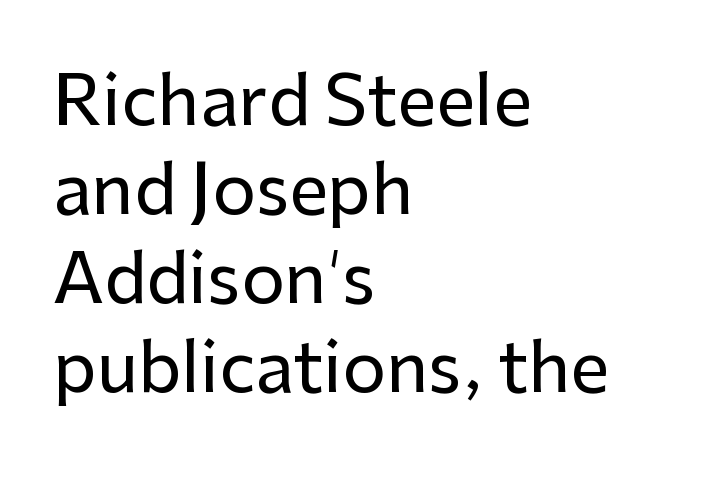
The image shows 69 px sans-serif type, upright; set left-aligned, normal line spacing (1.29x), normal letter spacing, not underlined; low stroke contrast and a medium x-height.
